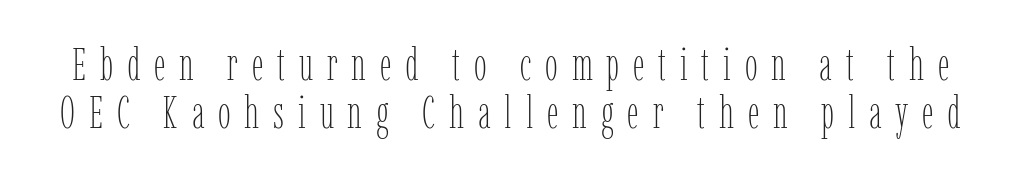
{"italic": "no", "bold": "no", "weight": "thin", "width": "condensed", "stroke_contrast": "low", "x_height": "medium", "monospaced": "no", "underline": "no", "line_spacing": "tight", "line_spacing_ratio": 1.04, "letter_spacing": "wide", "letter_spacing_em": 0.3, "glyph_px": 46}
